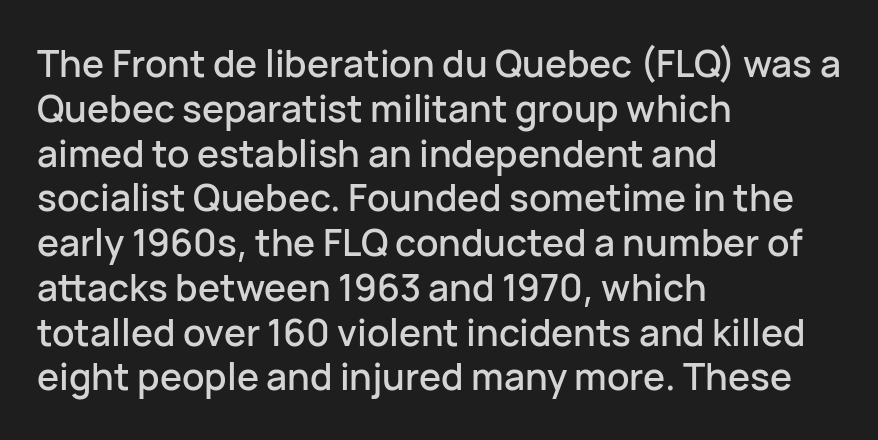
{"serif": "no", "italic": "no", "width": "normal", "stroke_contrast": "low", "x_height": "medium", "monospaced": "no", "underline": "no", "align": "left", "line_spacing_ratio": 1.21, "letter_spacing": "normal", "letter_spacing_em": 0.0, "glyph_px": 37}
